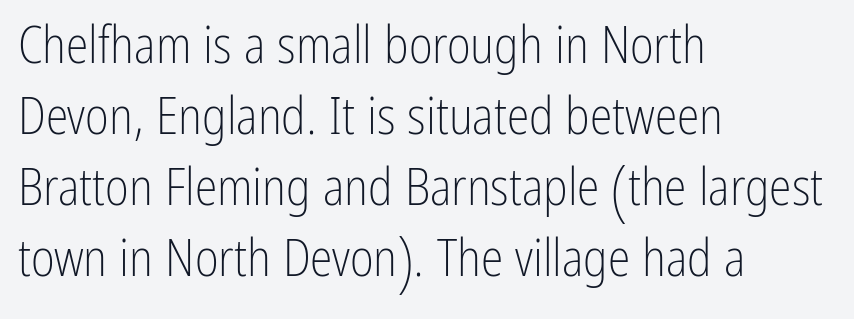
Line spacing here is normal. The string is rendered with underlining switched off. Is this a sans? Yes — the strokes have no serifs. The line texture is even and compact thanks to regular tracking. A student would call this left alignment; a typographer would say flush left, rag right.
